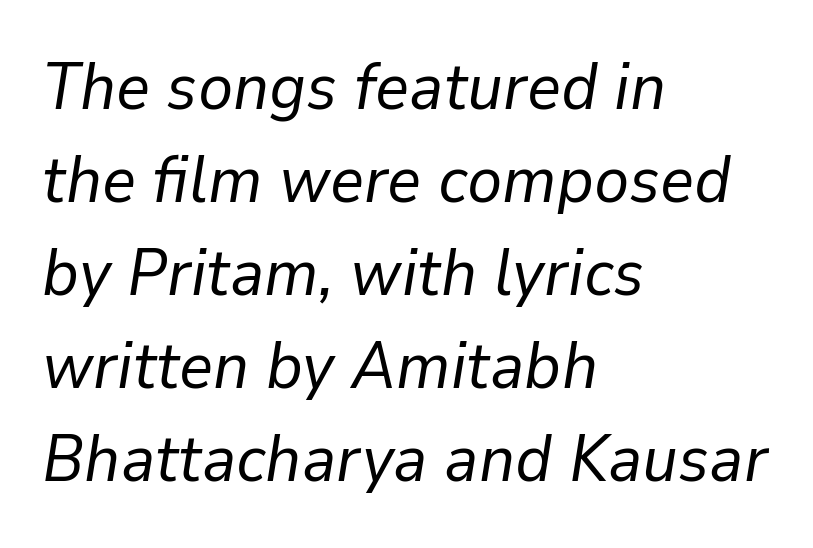
{"italic": "yes", "lean": "right", "slant_degrees": 9, "bold": "no", "weight": "regular", "width": "normal", "stroke_contrast": "low", "x_height": "medium", "monospaced": "no", "underline": "no", "align": "left", "line_spacing": "normal", "line_spacing_ratio": 1.41, "letter_spacing": "normal", "letter_spacing_em": 0.0, "glyph_px": 66}
